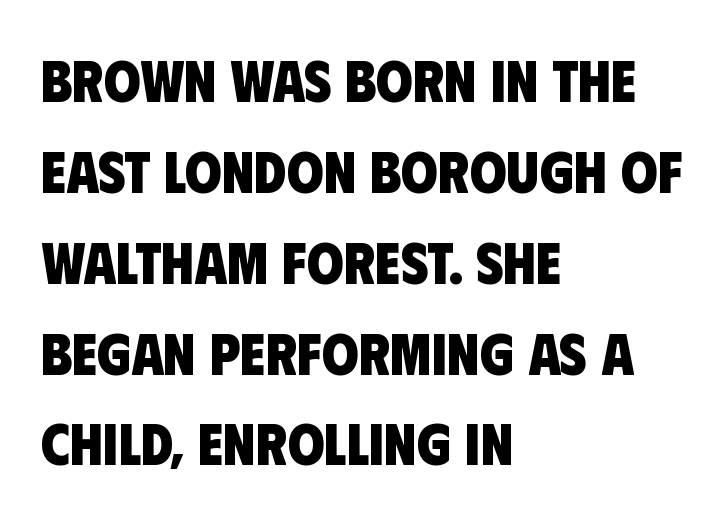
The image shows 59 px heavy, condensed sans-serif type; set left-aligned, normal line spacing (1.54x), normal letter spacing, not underlined; low stroke contrast and a large x-height.
